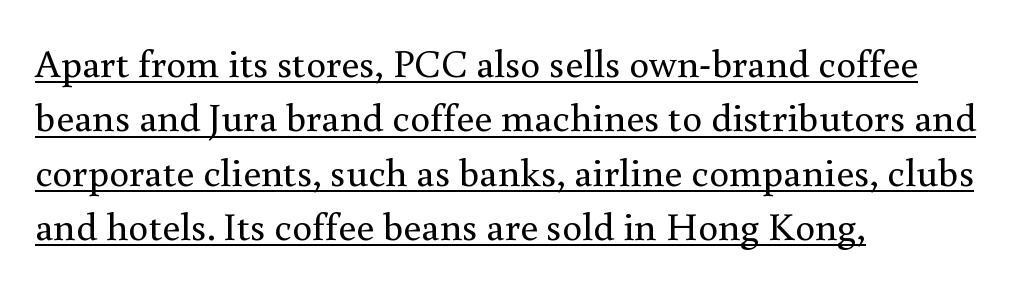
{"serif": "yes", "italic": "no", "bold": "no", "weight": "regular", "width": "normal", "stroke_contrast": "medium", "x_height": "small", "monospaced": "no", "underline": "yes", "align": "left", "line_spacing": "normal", "line_spacing_ratio": 1.36, "letter_spacing": "normal", "letter_spacing_em": 0.0, "glyph_px": 40}
